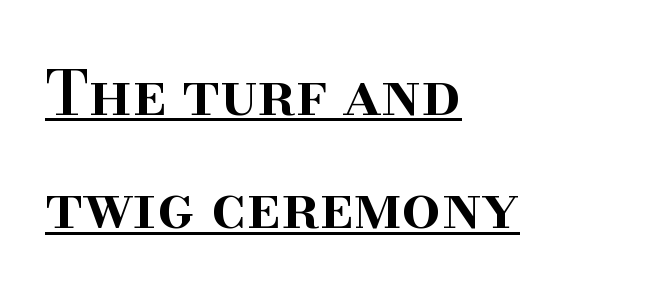
{"serif": "yes", "italic": "no", "bold": "semi", "weight": "semibold", "width": "normal", "stroke_contrast": "high", "x_height": "small", "monospaced": "no", "underline": "yes", "align": "left", "line_spacing_ratio": 1.83, "letter_spacing": "normal", "letter_spacing_em": 0.0, "glyph_px": 62}
